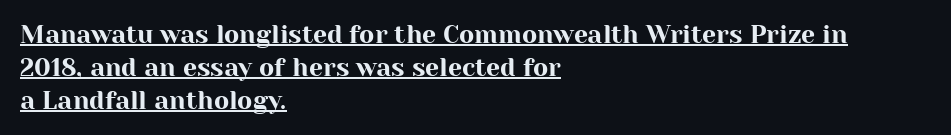
The image shows 25 px text type, upright; set left-aligned, normal line spacing (1.32x), normal letter spacing, underlined.
